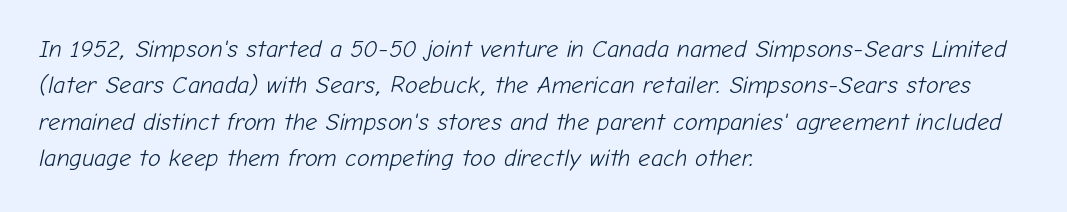
The image shows 24 px text type, italic (leaning right); set left-aligned, normal line spacing (1.52x), normal letter spacing, not underlined.
